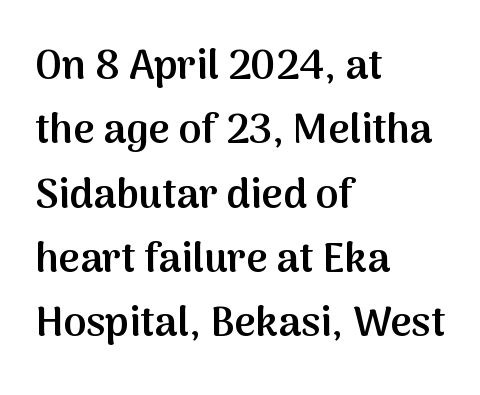
The image shows 41 px semibold sans-serif type, upright; set left-aligned, normal line spacing (1.57x), normal letter spacing, not underlined; medium stroke contrast and a medium x-height.
